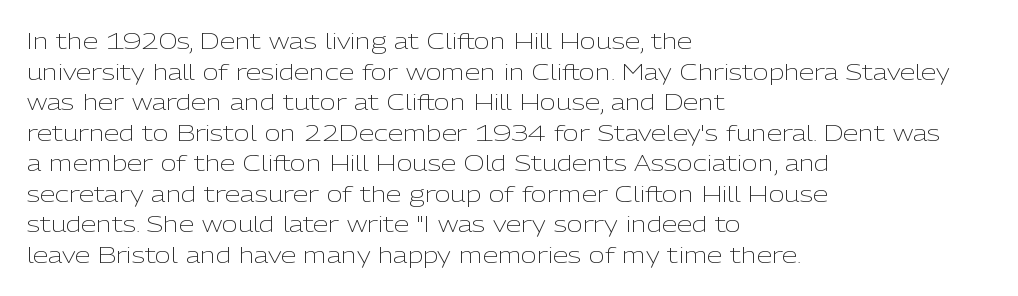
The image shows 22 px text type, upright; set left-aligned, normal line spacing (1.39x), normal letter spacing, not underlined.
